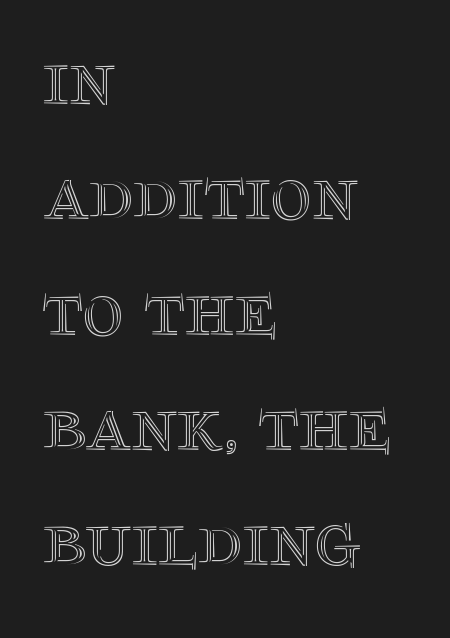
The image shows 79 px text type, upright; set left-aligned, normal line spacing (1.46x), normal letter spacing, not underlined; a large x-height.
